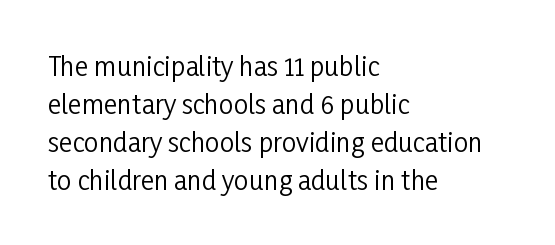
Visually the block forms a straight wall on the left and a jagged coastline on the right. Caption: standard tracking, unaltered. The type sits square on the baseline with zero lean. Weight: not bold — regular or lighter.
